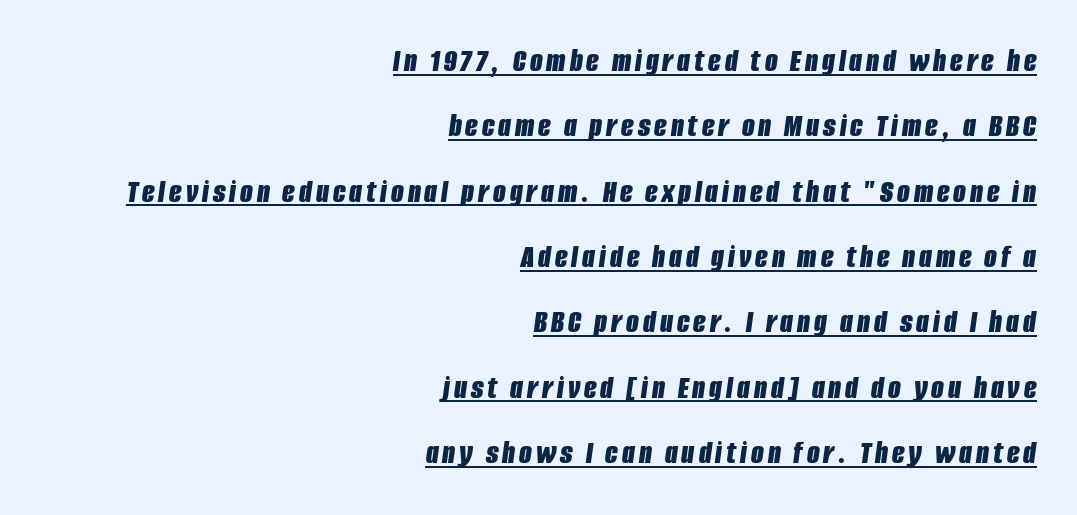
Horizontal bands of white between lines are thick stripes. The face used here has a pronounced slope to its letters. Is there an underline? Yes — a line sits under the letters. Short and long lines alike share a common ending point at right. Typographic density is high because the face is bold.
